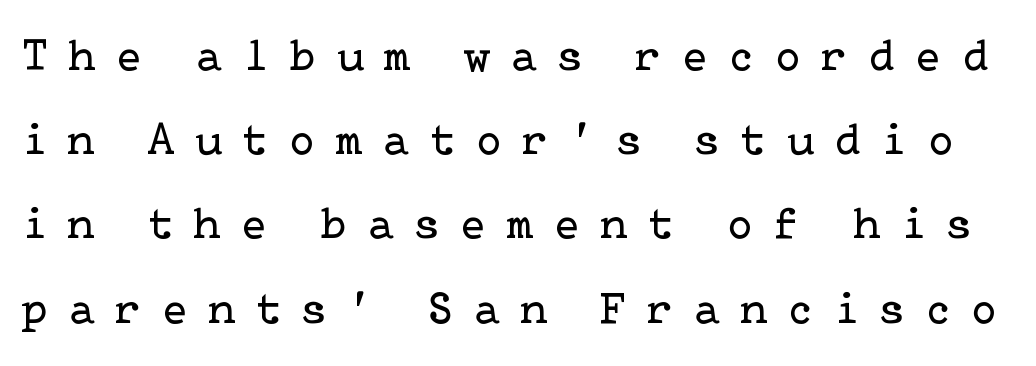
The image shows 46 px regular-weight serif type, upright; set line spacing 1.83x, unusually wide letter spacing (+0.46 em), not underlined; low stroke contrast and a medium x-height.
